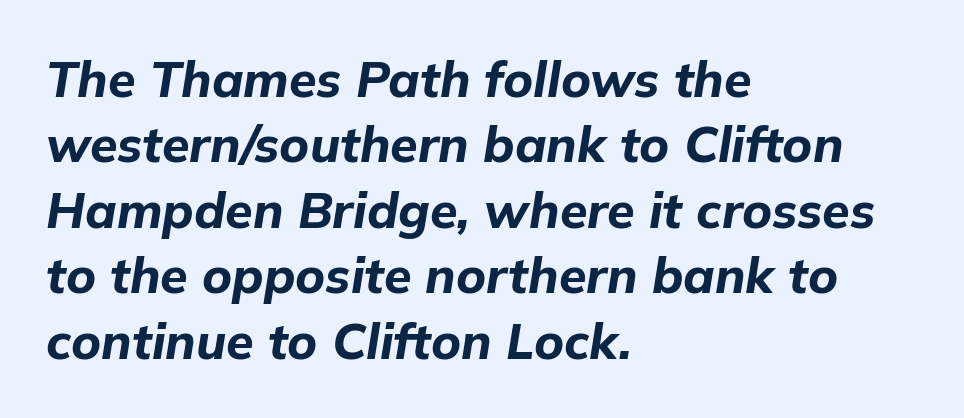
Underline: absent. These lines are rendered in a variable-pitch font. The rendering anchors every line to the left-hand side. The glyphs look as if they've been sheared to an angle. These lines sit exactly where default settings would place them.
